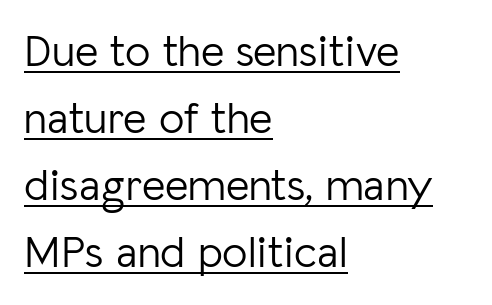
{"serif": "no", "italic": "no", "bold": "no", "weight": "light", "width": "normal", "stroke_contrast": "low", "x_height": "medium", "monospaced": "no", "underline": "yes", "align": "left", "line_spacing": "normal", "line_spacing_ratio": 1.49, "letter_spacing": "normal", "letter_spacing_em": 0.0, "glyph_px": 45}
